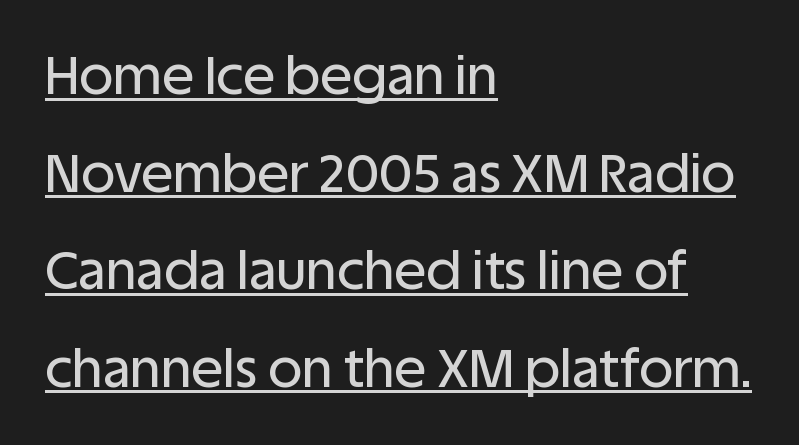
The face used here appears with an underline applied. The letters advance in unequal steps, a hallmark of proportional type. Is the block centered? No — it sits flush against the left margin. Does the type have serifs? No, each stem ends abruptly. What stands out about the letter spacing? Nothing — it is the standard amount. This is roman type, the default non-slanted kind.
